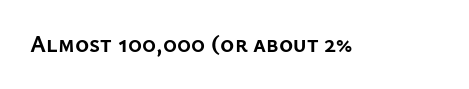
Q: Is the text bold? A: Yes.
Q: Is the text italic (slanted)? A: No, it is upright.
Q: Is the text underlined? A: No.
Q: Is the spacing between letters normal or unusually wide? A: Normal.
